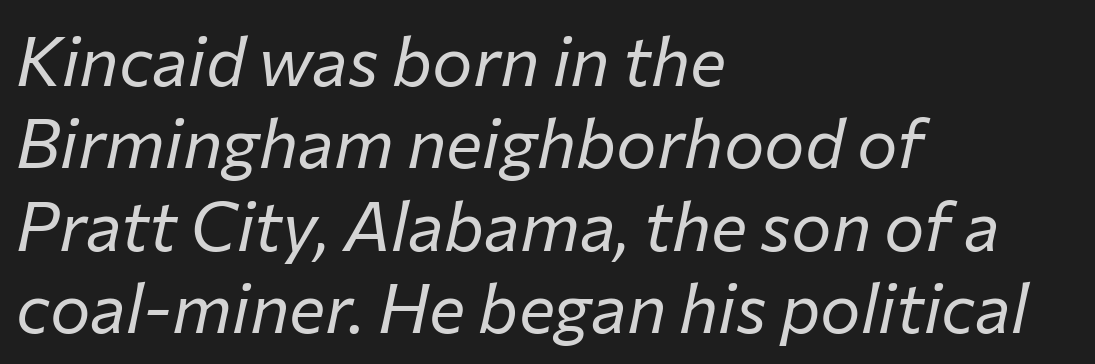
Q: Is the text bold? A: No.
Q: Is the text italic (slanted)? A: Yes, it leans right by about 12 degrees.
Q: Is the text underlined? A: No.
Q: How is the paragraph aligned? A: Left-aligned.
Q: Is the spacing between letters normal or unusually wide? A: Normal.
Q: Width (condensed, normal, or wide)? A: Normal.
Q: Stroke contrast? A: Low.
Q: x-height? A: Medium.
Q: Monospaced? A: No.
